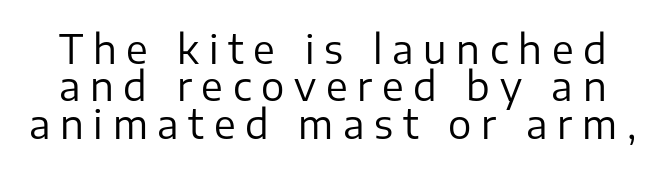
Looks like regular typesetting: each glyph gets only the width it needs. Students, observe: this is what under-led, compact text looks like. The specimen omits any rule beneath the text block's lines. Spacing between characters has been opened up far beyond the box default.
